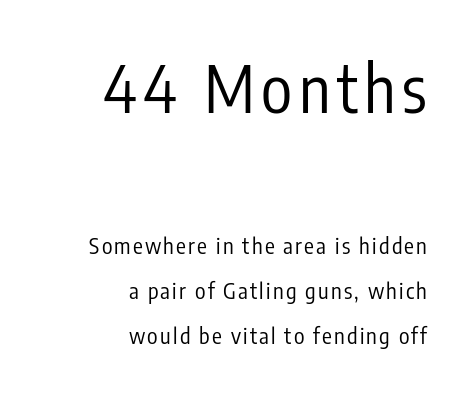
The image shows 65 px regular-weight, condensed sans-serif type, upright; set right-aligned, loose line spacing (2.05x), not underlined; the first (top) block is 2.95x larger; low stroke contrast and a medium x-height.
